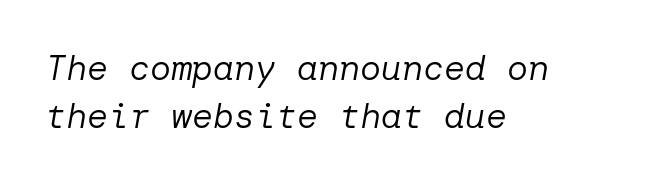
Glance below the letters and you will spot only blank space. You could call the tracking neutral — neither tight nor loose. Regular leading. Posture: slanted. The strokes are not fattened; the text isn't bold. The setting favours the left margin, as ordinary paragraphs usually do.
